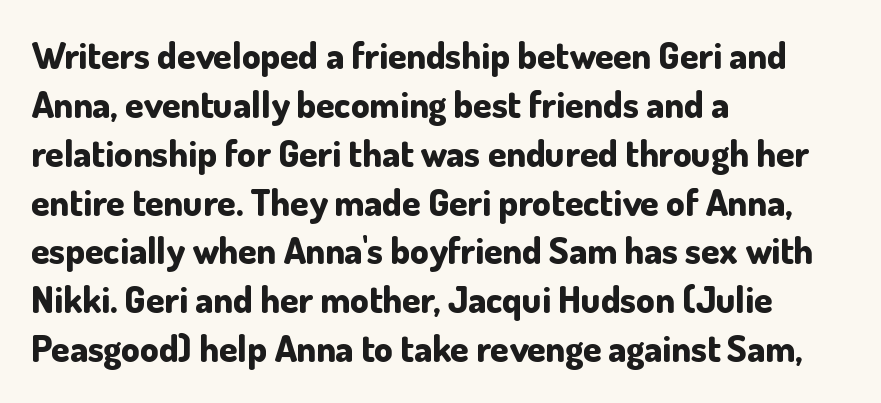
Q: Is the text bold? A: Yes.
Q: Is the text italic (slanted)? A: No, it is upright.
Q: Is the typeface a serif or a sans-serif typeface? A: Sans-serif.
Q: Is the text underlined? A: No.
Q: How is the paragraph aligned? A: Left-aligned.
Q: Is the spacing between letters normal or unusually wide? A: Normal.
Q: Is the spacing between lines tight, normal or loose? A: Normal.
Q: Width (condensed, normal, or wide)? A: Normal.
Q: Stroke contrast? A: Low.
Q: x-height? A: Small.
Q: Monospaced? A: No.
